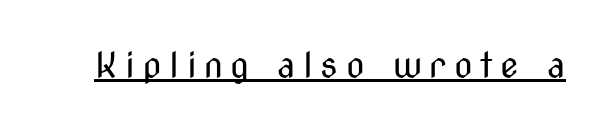
{"serif": "no", "italic": "no", "bold": "no", "weight": "regular", "width": "condensed", "stroke_contrast": "medium", "x_height": "medium", "monospaced": "no", "underline": "yes", "letter_spacing": "wide", "letter_spacing_em": 0.22, "glyph_px": 34}
